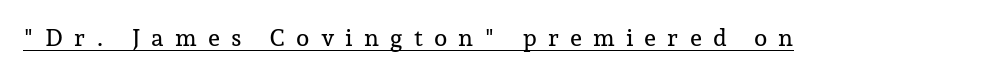
Q: Is the text italic (slanted)? A: No, it is upright.
Q: Is the text underlined? A: Yes.
Q: Is the spacing between letters normal or unusually wide? A: Unusually wide.
